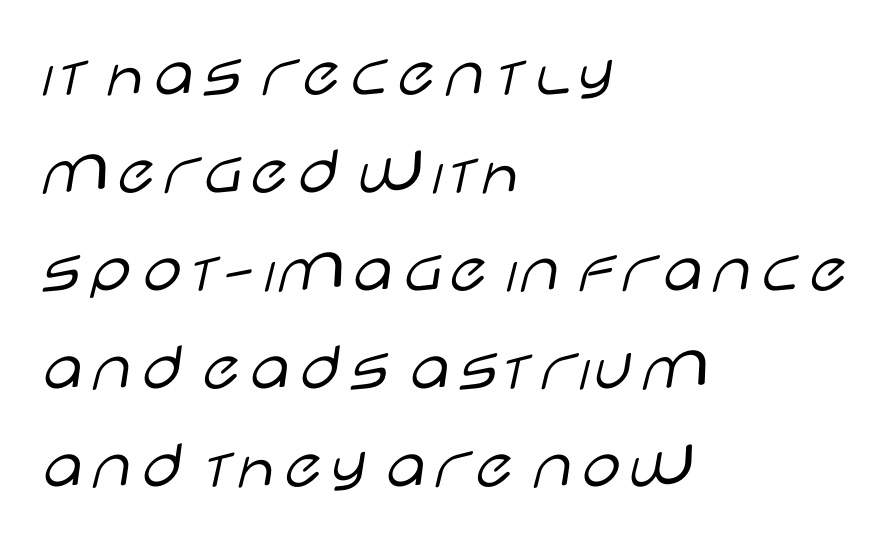
Q: Is the text bold? A: No.
Q: Is the text italic (slanted)? A: Yes.
Q: Is the typeface a serif or a sans-serif typeface? A: Sans-serif.
Q: Is the text underlined? A: No.
Q: How is the paragraph aligned? A: Left-aligned.
Q: Is the spacing between letters normal or unusually wide? A: Normal.
Q: Is the spacing between lines tight, normal or loose? A: Normal.
Q: Width (condensed, normal, or wide)? A: Wide.
Q: Stroke contrast? A: Low.
Q: x-height? A: Large.
Q: Monospaced? A: No.
